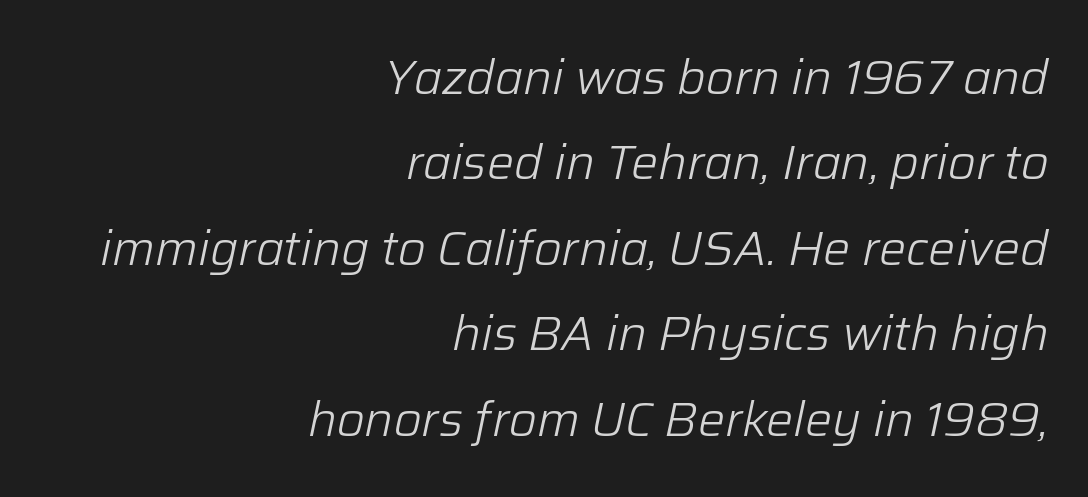
Q: Is the text bold? A: No.
Q: Is the text italic (slanted)? A: Yes, it leans right by about 12 degrees.
Q: Is the text underlined? A: No.
Q: How is the paragraph aligned? A: Right-aligned.
Q: Is the spacing between letters normal or unusually wide? A: Normal.
Q: Width (condensed, normal, or wide)? A: Normal.
Q: Stroke contrast? A: Low.
Q: x-height? A: Medium.
Q: Monospaced? A: No.
